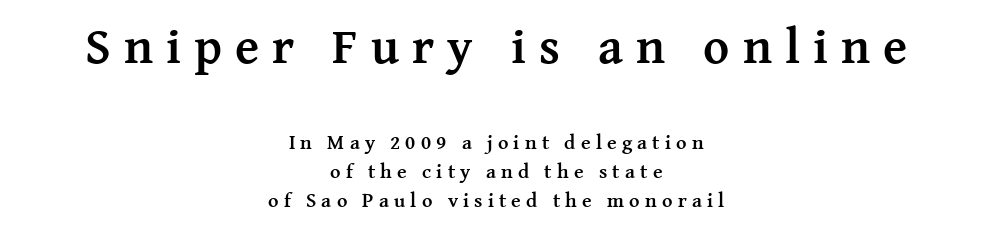
Q: Is the text bold? A: Yes.
Q: Is the text italic (slanted)? A: No, it is upright.
Q: Is the typeface a serif or a sans-serif typeface? A: Serif.
Q: Is the text underlined? A: No.
Q: How is the paragraph aligned? A: Centered.
Q: Is the spacing between letters normal or unusually wide? A: Unusually wide.
Q: Is the spacing between lines tight, normal or loose? A: Normal.
Q: Which block of text is set in a larger size, the first (top) or the second (bottom)? A: The first (top) one.
Q: Width (condensed, normal, or wide)? A: Normal.
Q: Stroke contrast? A: Medium.
Q: x-height? A: Medium.
Q: Monospaced? A: No.
